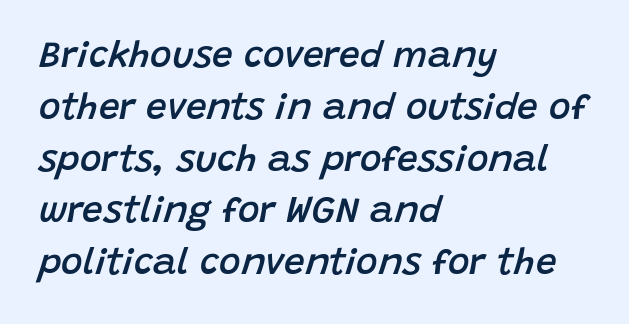
The image shows 37 px semibold type, italic (leaning right); set left-aligned, normal line spacing (1.4x), normal letter spacing, not underlined; low stroke contrast and a large x-height.
